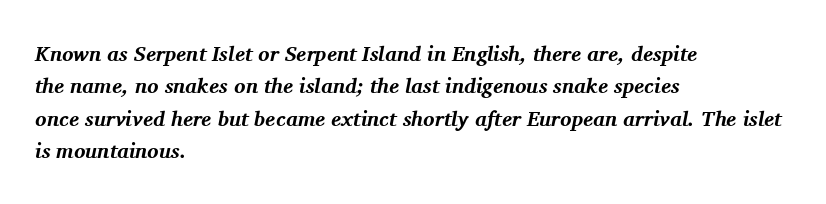
Compared with an ordinary text face, these strokes are far heavier — a full bold. The lines are quadded left. Honestly, there is no underline to notice here at all. This sample uses an oblique cut, with every glyph tilted off the vertical. The space between consecutive lines is moderate.
